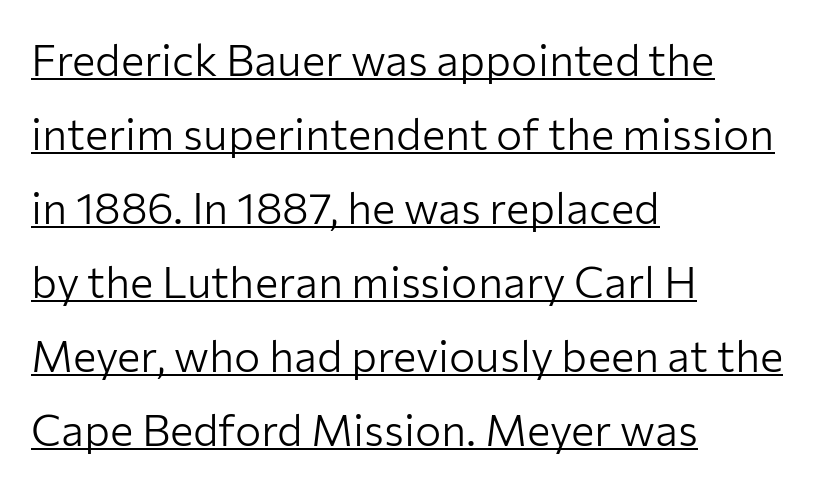
The image shows 44 px light sans-serif type, upright; set left-aligned, normal line spacing (1.68x), normal letter spacing, underlined; low stroke contrast and a medium x-height.
